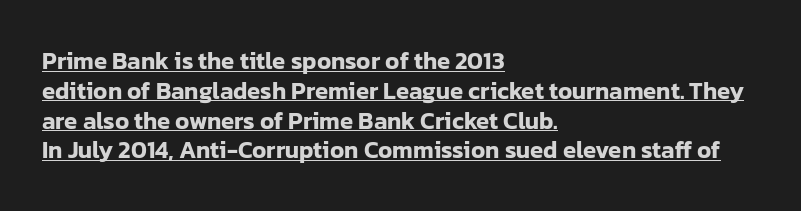
The image shows 24 px text type, upright; set left-aligned, line spacing 1.24x, normal letter spacing, underlined.
